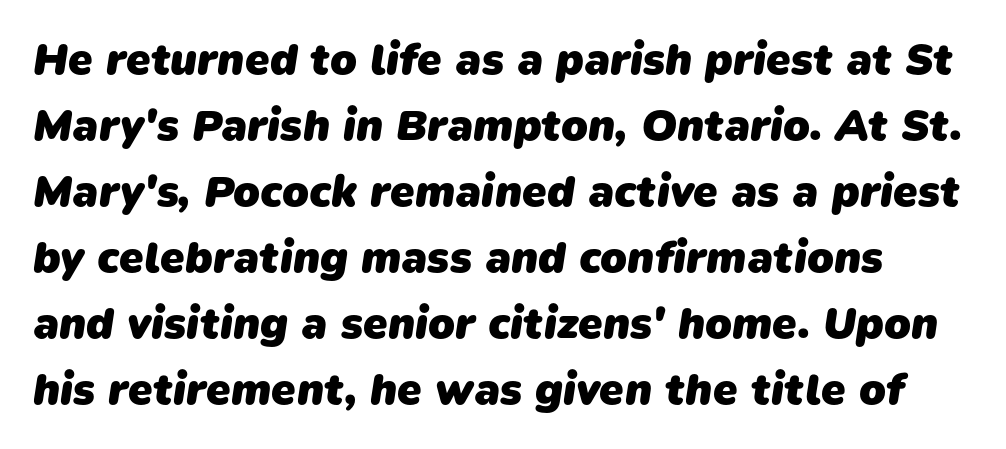
{"serif": "no", "bold": "yes", "weight": "heavy", "width": "normal", "stroke_contrast": "low", "x_height": "medium", "monospaced": "no", "underline": "no", "line_spacing": "normal", "line_spacing_ratio": 1.5, "letter_spacing": "normal", "letter_spacing_em": 0.0, "glyph_px": 44}
